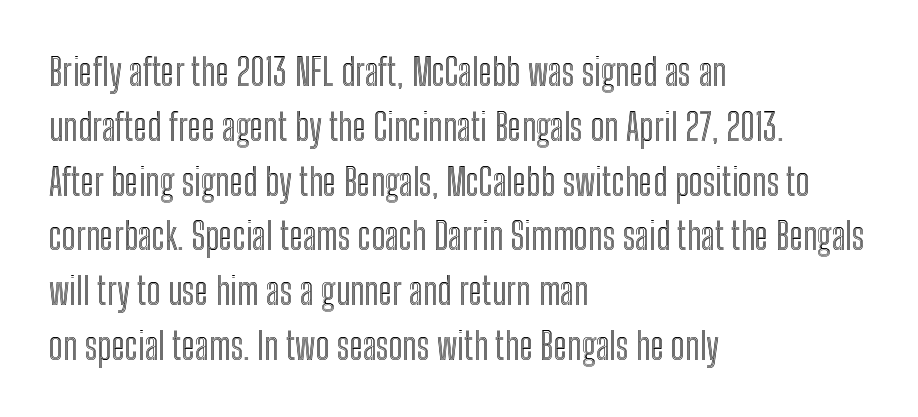
The image shows 37 px condensed type, upright; set left-aligned, normal line spacing (1.48x), normal letter spacing, not underlined; a medium x-height.
